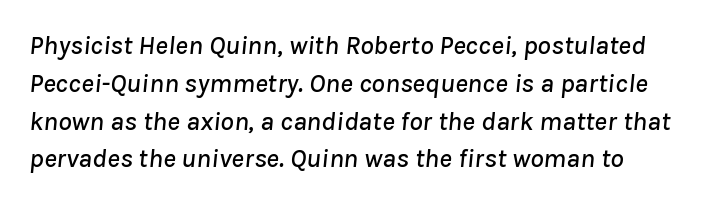
{"italic": "yes", "lean": "right", "slant_degrees": 8, "underline": "no", "line_spacing": "normal", "line_spacing_ratio": 1.4, "letter_spacing": "normal", "letter_spacing_em": 0.0, "glyph_px": 27}
